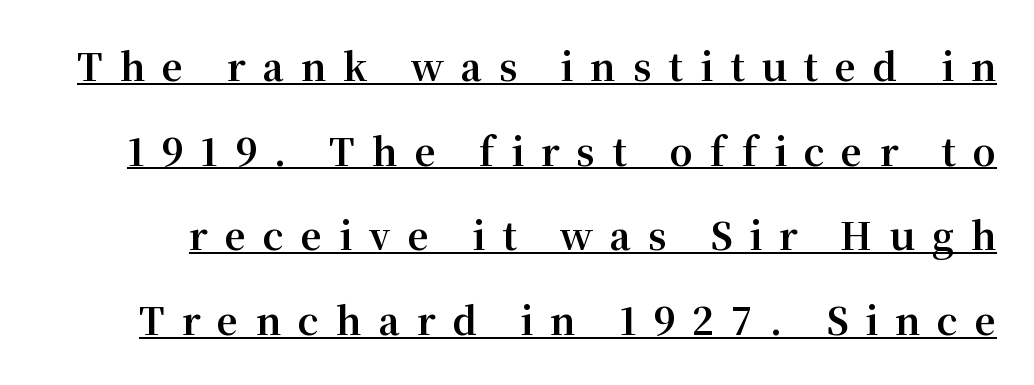
{"serif": "yes", "italic": "no", "bold": "yes", "weight": "bold", "width": "normal", "stroke_contrast": "medium", "x_height": "medium", "monospaced": "no", "underline": "yes", "line_spacing": "loose", "line_spacing_ratio": 2.29, "letter_spacing": "wide", "letter_spacing_em": 0.46, "glyph_px": 37}
